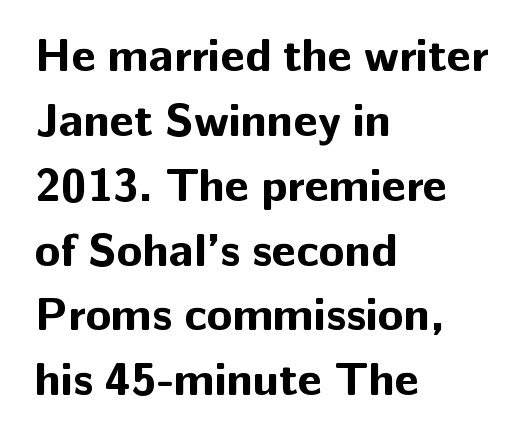
Students, this is bold: see how much ink each stroke carries. Posture: upright roman. Tracking value appears to be zero — textbook default spacing. Line beginnings align vertically; line endings do not.
